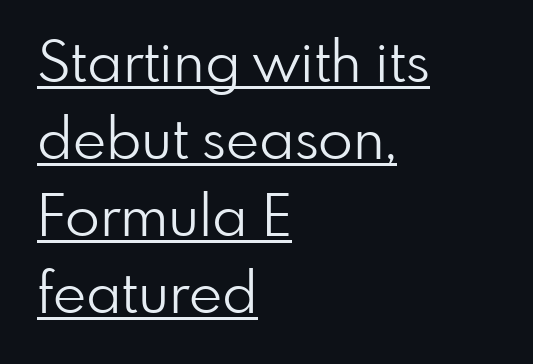
{"serif": "no", "italic": "no", "bold": "no", "weight": "light", "width": "normal", "stroke_contrast": "low", "x_height": "small", "monospaced": "no", "underline": "yes", "align": "left", "line_spacing": "normal", "line_spacing_ratio": 1.35, "letter_spacing": "normal", "letter_spacing_em": 0.0, "glyph_px": 57}
